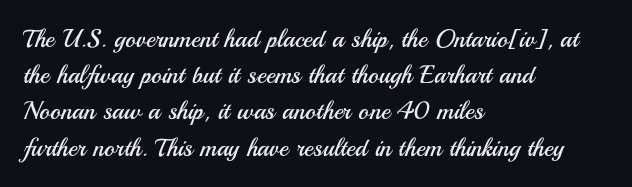
The cut favours lightness, reaching ordinary text weight at its darkest. Left-aligned paragraph, ragged on the right. There is no visible air inserted between adjacent glyphs. Has an underline been added? It has not. Leading matches the norm, producing a regular column.
